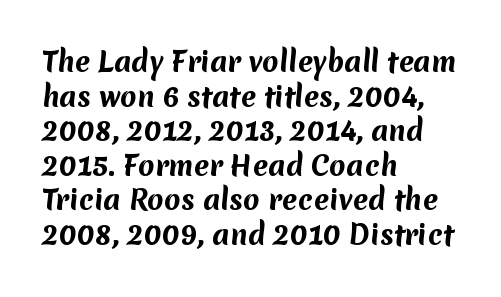
Evenly set lines give the paragraph a standard silhouette. Check under the words: just untouched page. Every letter is thick-stroked: bold, no question. Horizontal alignment here is leftward, the default for most running prose. Observe the ordinary spacing: letters are neighbours, not strangers.
